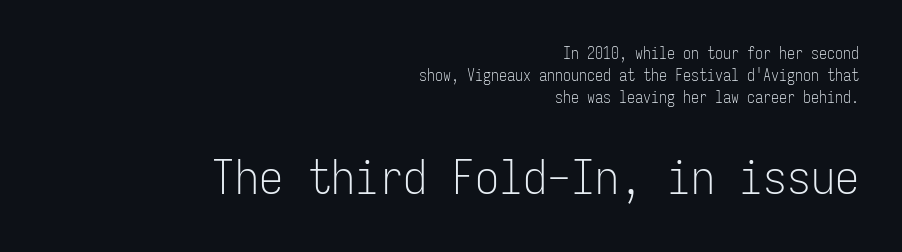
{"serif": "no", "italic": "no", "bold": "no", "weight": "light", "width": "condensed", "stroke_contrast": "low", "x_height": "medium", "monospaced": "yes", "underline": "no", "align": "right", "line_spacing": "normal", "line_spacing_ratio": 1.37, "letter_spacing": "normal", "letter_spacing_em": 0.0, "larger_block": "second", "size_ratio": 3.0, "glyph_px": 48}
